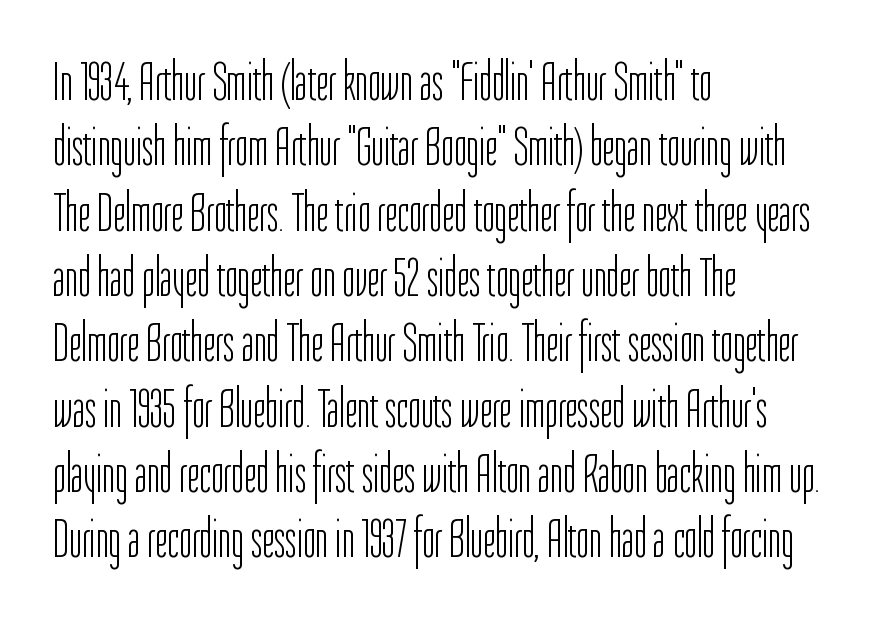
The image shows 54 px light, condensed sans-serif type, upright; set left-aligned, line spacing 1.21x, normal letter spacing, not underlined; low stroke contrast and a medium x-height.
